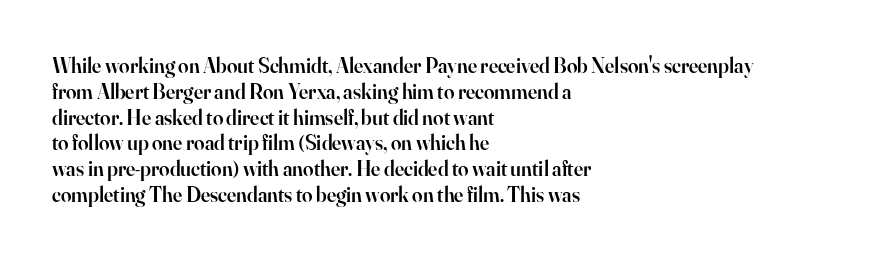
The image shows 21 px text type, upright; set left-aligned, line spacing 1.23x, normal letter spacing, not underlined.
